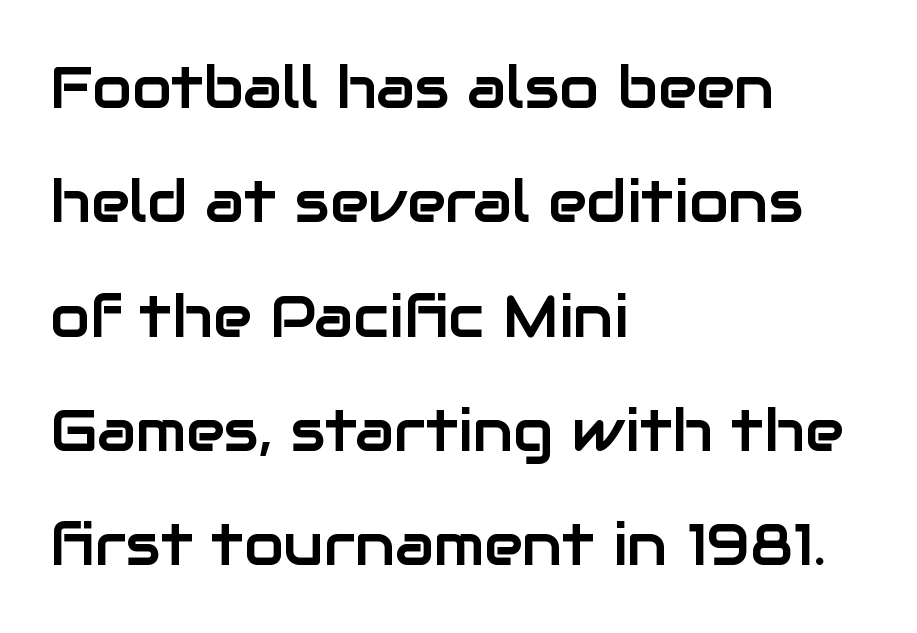
The image shows 58 px sans-serif type, upright; set left-aligned, loose line spacing (1.97x), normal letter spacing, not underlined; low stroke contrast and a medium x-height.
